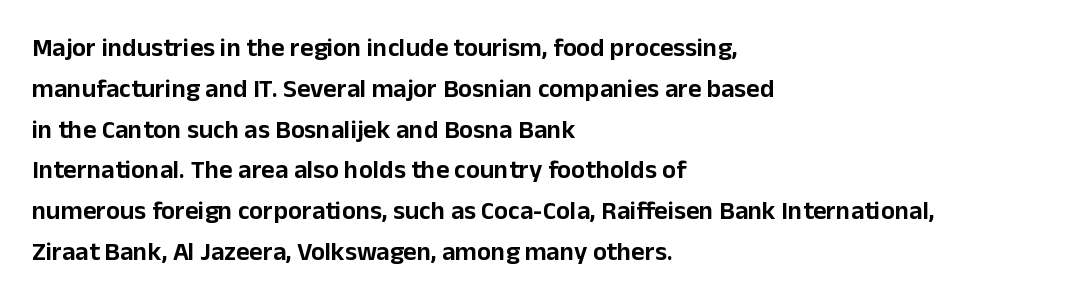
The image shows 26 px text type, upright; set left-aligned, normal line spacing (1.57x), normal letter spacing, not underlined.
